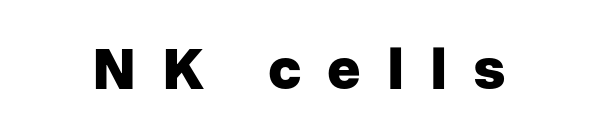
Q: Is the text bold? A: Yes.
Q: Is the text italic (slanted)? A: No, it is upright.
Q: Is the typeface a serif or a sans-serif typeface? A: Sans-serif.
Q: Is the text underlined? A: No.
Q: Is the spacing between letters normal or unusually wide? A: Unusually wide.
Q: Width (condensed, normal, or wide)? A: Normal.
Q: Stroke contrast? A: Low.
Q: x-height? A: Medium.
Q: Monospaced? A: No.
